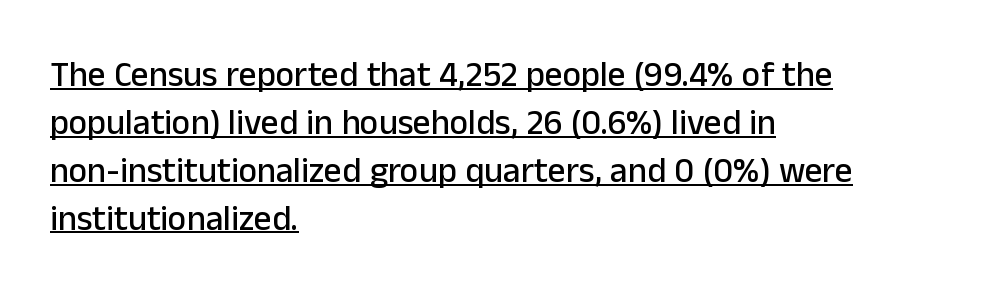
{"serif": "no", "italic": "no", "width": "normal", "stroke_contrast": "low", "x_height": "medium", "monospaced": "no", "underline": "yes", "align": "left", "line_spacing": "normal", "line_spacing_ratio": 1.37, "letter_spacing": "normal", "letter_spacing_em": 0.0, "glyph_px": 35}
